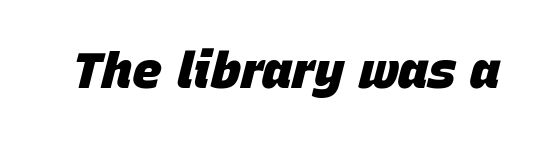
The typography opts for an oblique posture over an upright one. Strong, thick strokes mark this as bold type. In terms of letterspacing, this is plain default setting. Character widths vary here, with narrow letters taking less room than wide ones. Descenders hang freely into open space.
